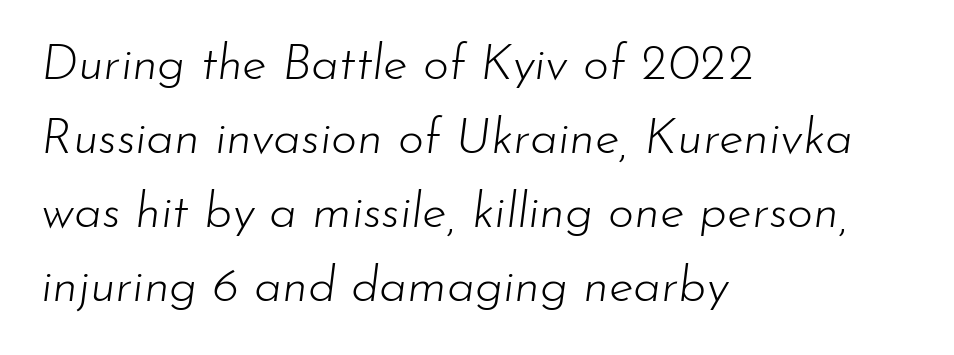
{"italic": "yes", "lean": "right", "slant_degrees": 7, "bold": "no", "weight": "light", "width": "normal", "stroke_contrast": "low", "x_height": "small", "monospaced": "no", "underline": "no", "align": "left", "line_spacing": "normal", "line_spacing_ratio": 1.48, "letter_spacing": "normal", "letter_spacing_em": 0.0, "glyph_px": 50}
